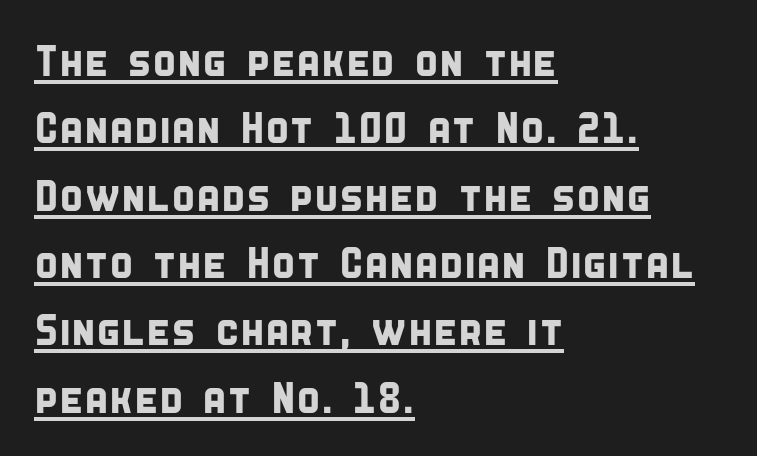
{"serif": "no", "width": "condensed", "stroke_contrast": "low", "x_height": "large", "monospaced": "no", "underline": "yes", "align": "left", "line_spacing": "normal", "line_spacing_ratio": 1.53, "letter_spacing": "normal", "letter_spacing_em": 0.0, "glyph_px": 44}
